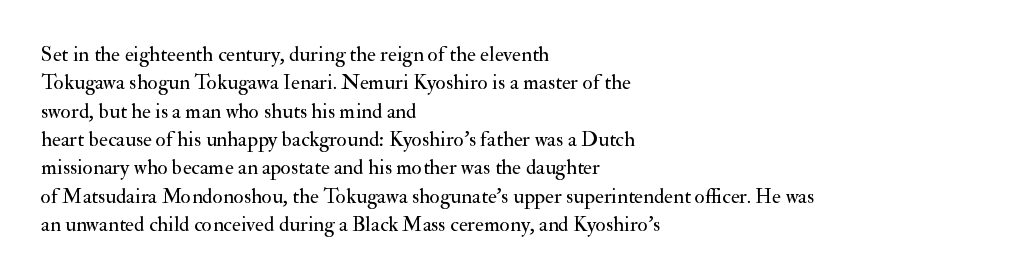
{"italic": "no", "bold": "no", "underline": "no", "align": "left", "line_spacing": "normal", "line_spacing_ratio": 1.35, "letter_spacing": "normal", "letter_spacing_em": 0.0, "glyph_px": 21}
